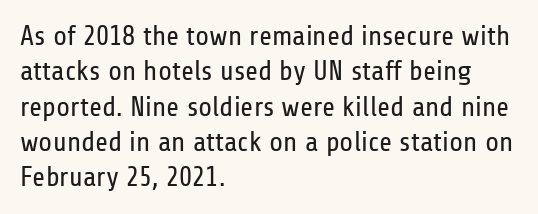
Q: Is the text bold? A: No.
Q: Is the text italic (slanted)? A: No, it is upright.
Q: Is the typeface a serif or a sans-serif typeface? A: Sans-serif.
Q: Is the text underlined? A: No.
Q: How is the paragraph aligned? A: Left-aligned.
Q: Is the spacing between letters normal or unusually wide? A: Normal.
Q: Is the spacing between lines tight, normal or loose? A: Normal.
Q: Width (condensed, normal, or wide)? A: Condensed.
Q: Stroke contrast? A: Low.
Q: x-height? A: Medium.
Q: Monospaced? A: No.
